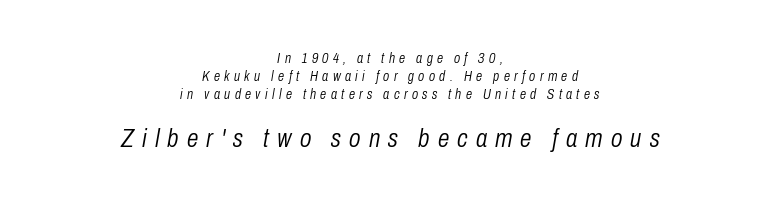
Q: Is the text bold? A: No.
Q: Is the text italic (slanted)? A: Yes, it leans right by about 10 degrees.
Q: Is the text underlined? A: No.
Q: How is the paragraph aligned? A: Centered.
Q: Is the spacing between letters normal or unusually wide? A: Unusually wide.
Q: Is the spacing between lines tight, normal or loose? A: Normal.
Q: Which block of text is set in a larger size, the first (top) or the second (bottom)? A: The second (bottom) one.
